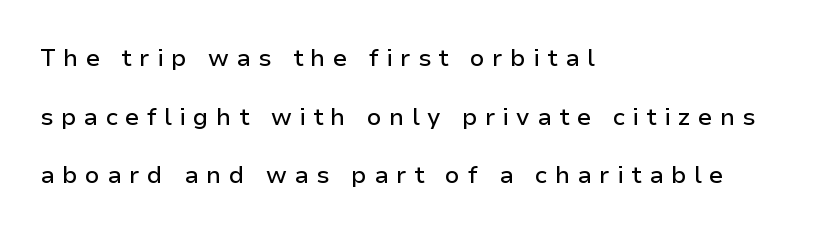
Just letters on the line, the space beneath them empty. Tracking value appears strongly positive — letters spread wide. Tall strokes in this sample are plumb rather than angled. All the whitespace from short lines collects on the right.
